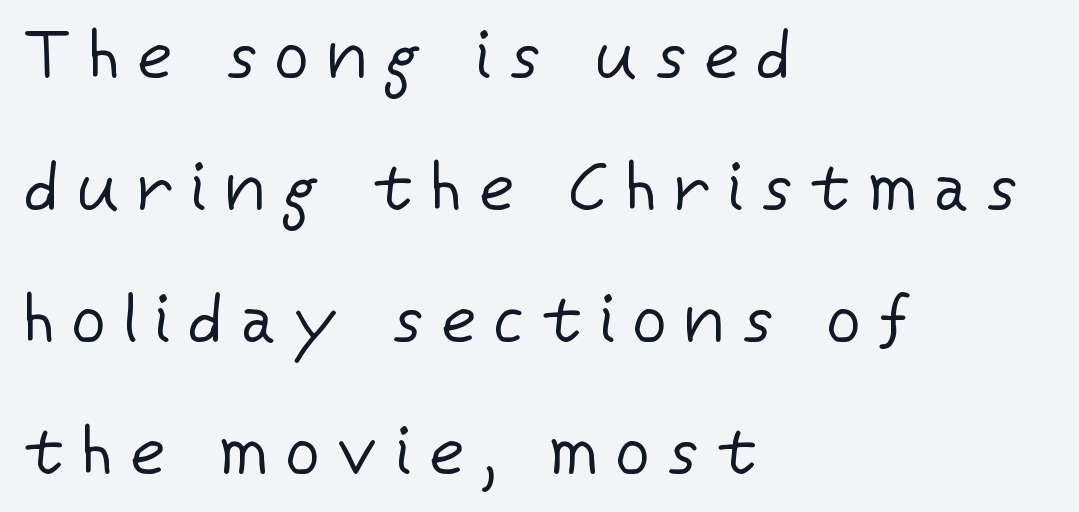
The foot of each line stays bare and open. Varying glyph widths throughout — classic text-font behaviour. Compared with typical body copy, the letter spacing here is much looser. Airy leading. The axis of the letterforms is exactly vertical.
